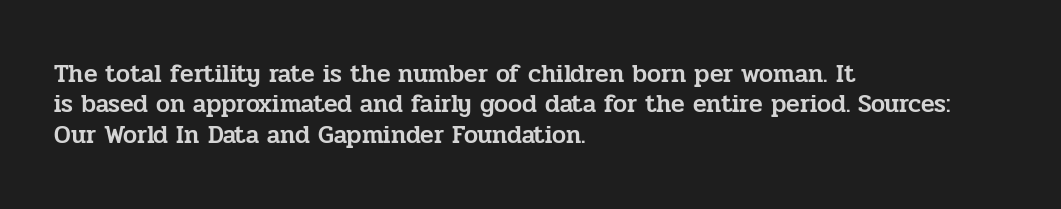
The typography opts for an upright posture over an oblique one. The letterforms sit shoulder to shoulder at normal distance. Compared with a centered layout, this one pins lines to the left instead. Descenders are the only things crossing below the line.
